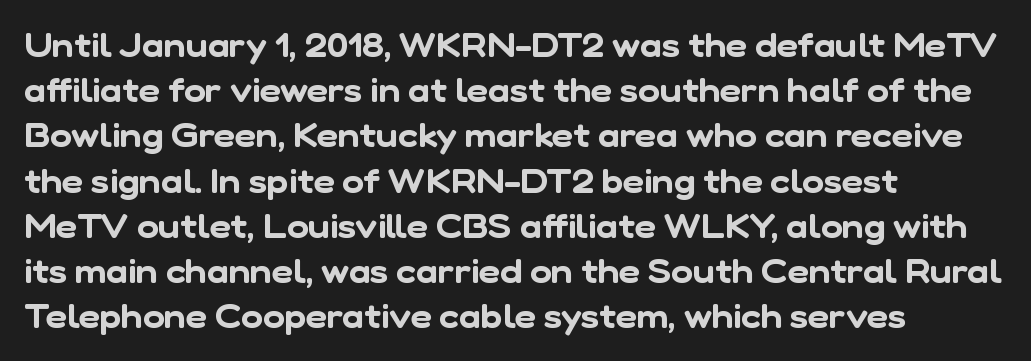
The letters sit at their default tracking, neither squeezed nor spread. Proportional: the letters do not fall into vertical columns. No feet cap the strokes, marking this as sans-serif type. Decoration check: the copy has no underline. Regular leading. Line starts are locked; line ends wander.
